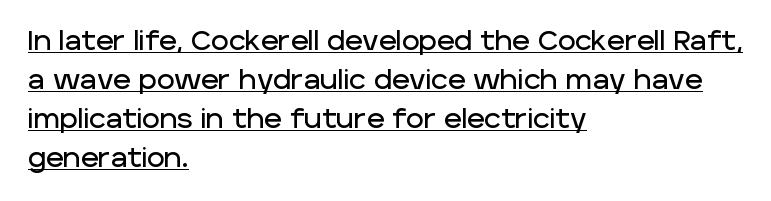
The image shows 27 px text type, upright; set left-aligned, normal line spacing (1.44x), normal letter spacing, underlined.
